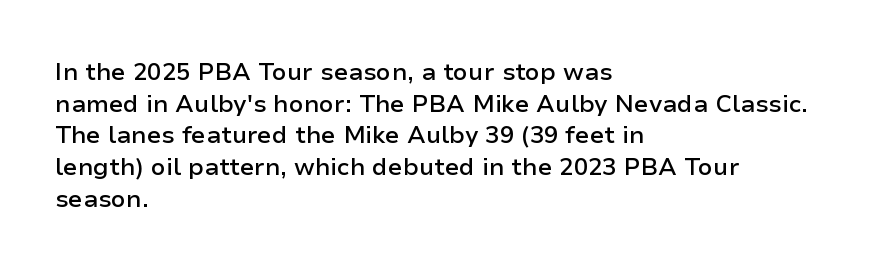
The image shows 24 px text type, upright; set left-aligned, normal line spacing (1.32x), normal letter spacing, not underlined.
